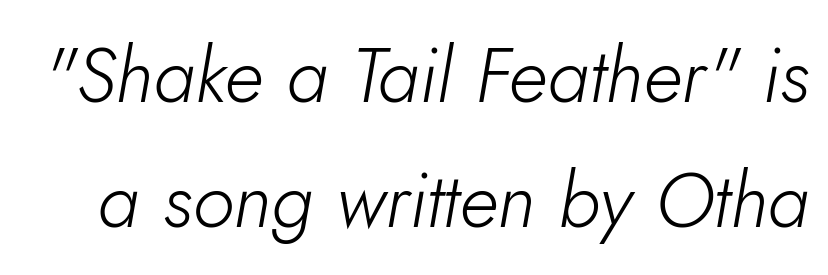
Q: Is the text bold? A: No.
Q: Is the text italic (slanted)? A: Yes, it leans right by about 5 degrees.
Q: Is the text underlined? A: No.
Q: Is the spacing between letters normal or unusually wide? A: Normal.
Q: Is the spacing between lines tight, normal or loose? A: Normal.
Q: Width (condensed, normal, or wide)? A: Normal.
Q: Stroke contrast? A: Low.
Q: x-height? A: Small.
Q: Monospaced? A: No.
